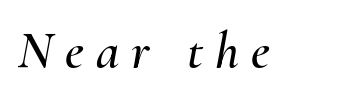
{"italic": "yes", "lean": "right", "slant_degrees": 10, "width": "normal", "stroke_contrast": "medium", "x_height": "small", "monospaced": "no", "underline": "no", "letter_spacing": "wide", "letter_spacing_em": 0.23, "glyph_px": 53}
